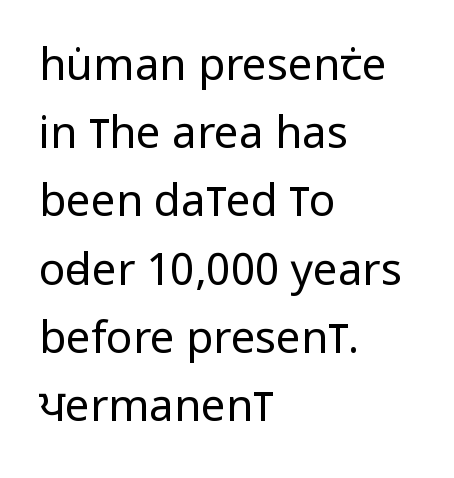
The image shows 44 px regular-weight, condensed sans-serif type, upright; set left-aligned, normal line spacing (1.55x), normal letter spacing, not underlined; low stroke contrast and a large x-height.
